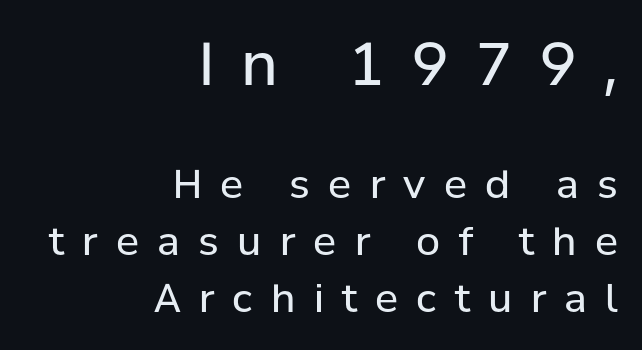
Q: Is the text bold? A: No.
Q: Is the text italic (slanted)? A: No, it is upright.
Q: Is the typeface a serif or a sans-serif typeface? A: Sans-serif.
Q: Is the text underlined? A: No.
Q: How is the paragraph aligned? A: Right-aligned.
Q: Is the spacing between letters normal or unusually wide? A: Unusually wide.
Q: Is the spacing between lines tight, normal or loose? A: Normal.
Q: Which block of text is set in a larger size, the first (top) or the second (bottom)? A: The first (top) one.
Q: Width (condensed, normal, or wide)? A: Normal.
Q: Stroke contrast? A: Low.
Q: x-height? A: Medium.
Q: Monospaced? A: No.
